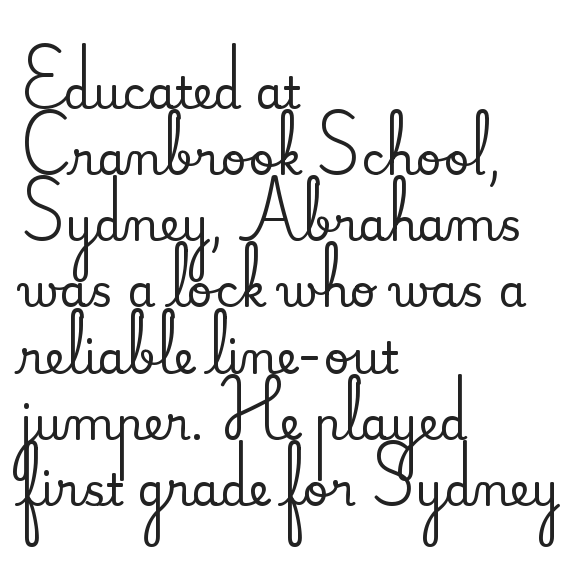
{"serif": "yes", "italic": "no", "width": "normal", "stroke_contrast": "medium", "x_height": "small", "monospaced": "no", "underline": "no", "align": "left", "line_spacing": "normal", "line_spacing_ratio": 1.47, "letter_spacing": "normal", "letter_spacing_em": 0.0, "glyph_px": 45}
